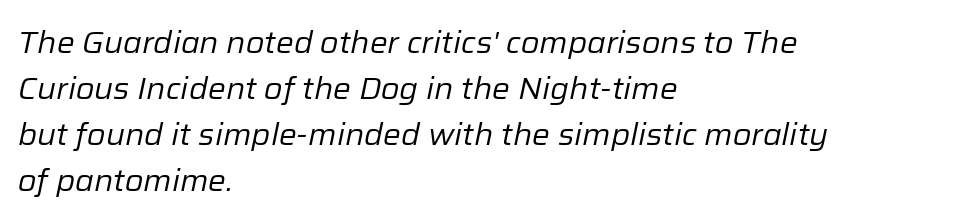
Q: Is the text bold? A: No.
Q: Is the text italic (slanted)? A: Yes, it leans right by about 12 degrees.
Q: Is the text underlined? A: No.
Q: How is the paragraph aligned? A: Left-aligned.
Q: Is the spacing between letters normal or unusually wide? A: Normal.
Q: Is the spacing between lines tight, normal or loose? A: Normal.
Q: Width (condensed, normal, or wide)? A: Normal.
Q: Stroke contrast? A: Low.
Q: x-height? A: Medium.
Q: Monospaced? A: No.
